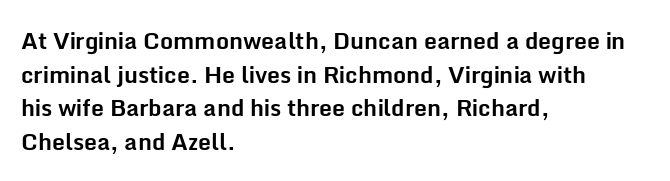
The image shows 23 px bold type, upright; set left-aligned, normal line spacing (1.46x), normal letter spacing, not underlined.
